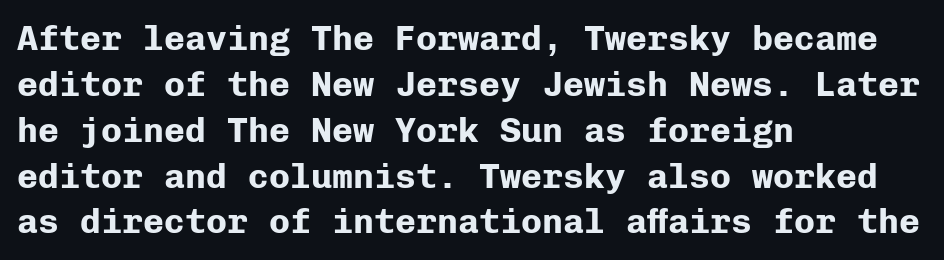
Q: Is the text bold? A: Yes.
Q: Is the text italic (slanted)? A: No, it is upright.
Q: Is the typeface a serif or a sans-serif typeface? A: Sans-serif.
Q: Is the text underlined? A: No.
Q: How is the paragraph aligned? A: Left-aligned.
Q: Is the spacing between letters normal or unusually wide? A: Normal.
Q: Is the spacing between lines tight, normal or loose? A: Normal.
Q: Width (condensed, normal, or wide)? A: Normal.
Q: Stroke contrast? A: Low.
Q: x-height? A: Medium.
Q: Monospaced? A: Yes.
